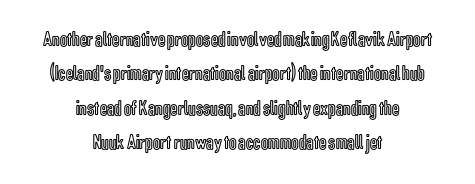
Q: Is the text italic (slanted)? A: No, it is upright.
Q: Is the text underlined? A: No.
Q: How is the paragraph aligned? A: Centered.
Q: Is the spacing between letters normal or unusually wide? A: Normal.
Q: Is the spacing between lines tight, normal or loose? A: Normal.
